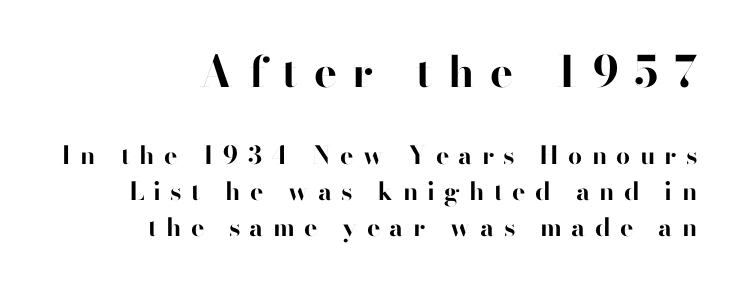
The passage shown is typed in a proportional face where columns would drift. You'd pick this weight for a headline — it's a proper bold. Letterform terminals end flat and unadorned throughout the passage. The block sitting higher on the canvas is the one with enlarged characters. The type is letterspaced generously, with wide tracking. Plain, unruled lines of type.
